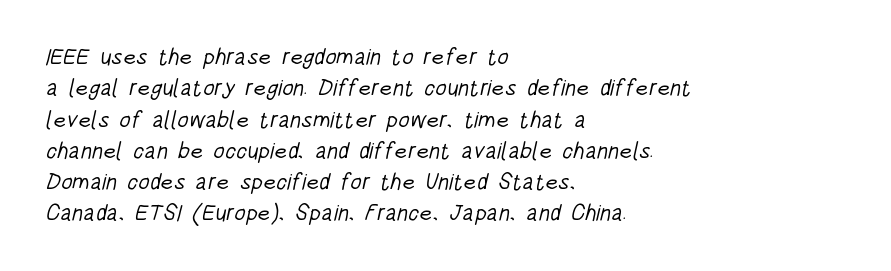
The image shows 23 px text type; set left-aligned, normal line spacing (1.36x), normal letter spacing, not underlined.
